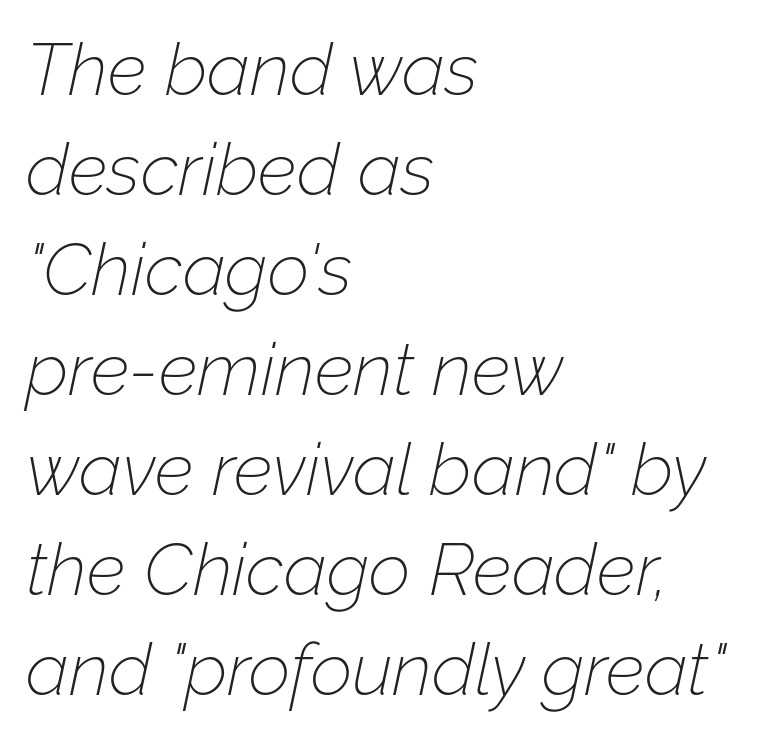
{"italic": "yes", "lean": "right", "slant_degrees": 12, "bold": "no", "weight": "thin", "width": "normal", "stroke_contrast": "low", "x_height": "medium", "monospaced": "no", "underline": "no", "align": "left", "line_spacing": "normal", "line_spacing_ratio": 1.37, "letter_spacing": "normal", "letter_spacing_em": 0.0, "glyph_px": 73}
